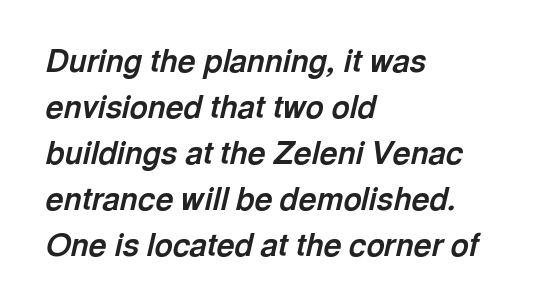
{"italic": "yes", "lean": "right", "slant_degrees": 13, "bold": "yes", "weight": "bold", "width": "normal", "x_height": "medium", "monospaced": "no", "underline": "no", "align": "left", "line_spacing": "normal", "line_spacing_ratio": 1.48, "letter_spacing": "normal", "letter_spacing_em": 0.0, "glyph_px": 31}
